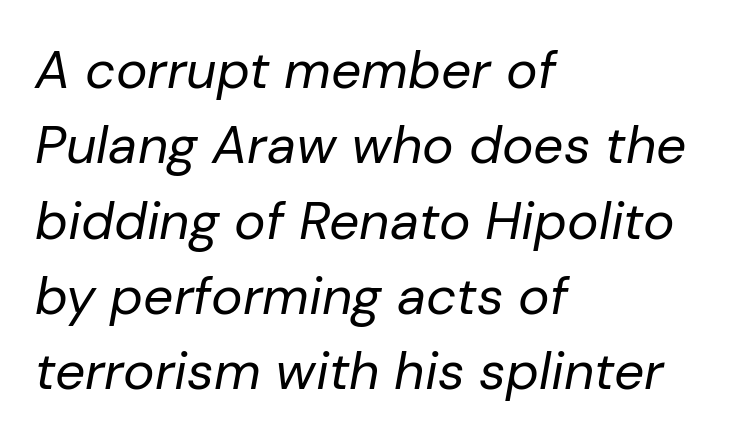
Q: Is the text bold? A: No.
Q: Is the text italic (slanted)? A: Yes, it leans right by about 10 degrees.
Q: Is the text underlined? A: No.
Q: How is the paragraph aligned? A: Left-aligned.
Q: Is the spacing between letters normal or unusually wide? A: Normal.
Q: Is the spacing between lines tight, normal or loose? A: Normal.
Q: Width (condensed, normal, or wide)? A: Normal.
Q: Stroke contrast? A: Low.
Q: x-height? A: Medium.
Q: Monospaced? A: No.
